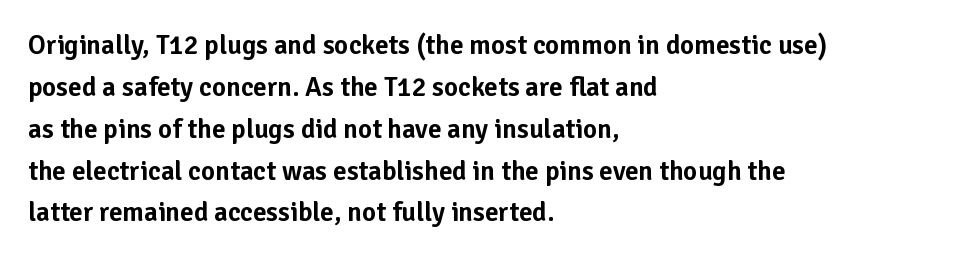
Decoration check: the copy has no underline. You can tell it's not italic because the verticals are truly vertical. Is the letter spacing exaggerated? No — it looks like the ordinary default. A classic flush-left, rag-right setting is used for this passage. Baseline-to-baseline distance is the conventional proportion of letter height.
